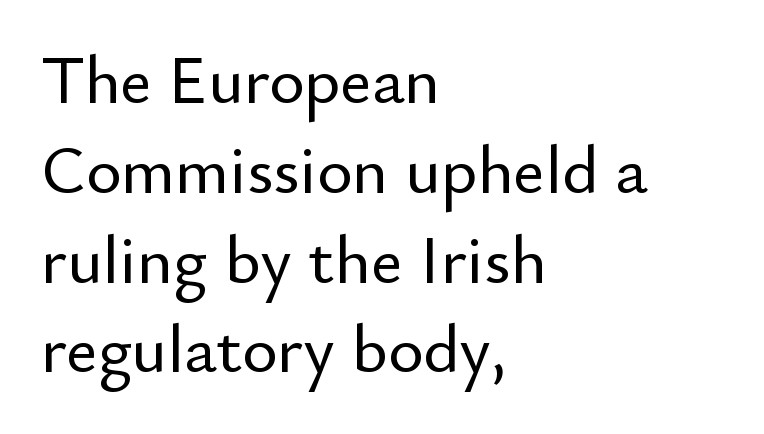
{"serif": "no", "italic": "no", "width": "normal", "stroke_contrast": "low", "x_height": "small", "monospaced": "no", "underline": "no", "align": "left", "line_spacing": "normal", "line_spacing_ratio": 1.32, "letter_spacing": "normal", "letter_spacing_em": 0.0, "glyph_px": 68}
